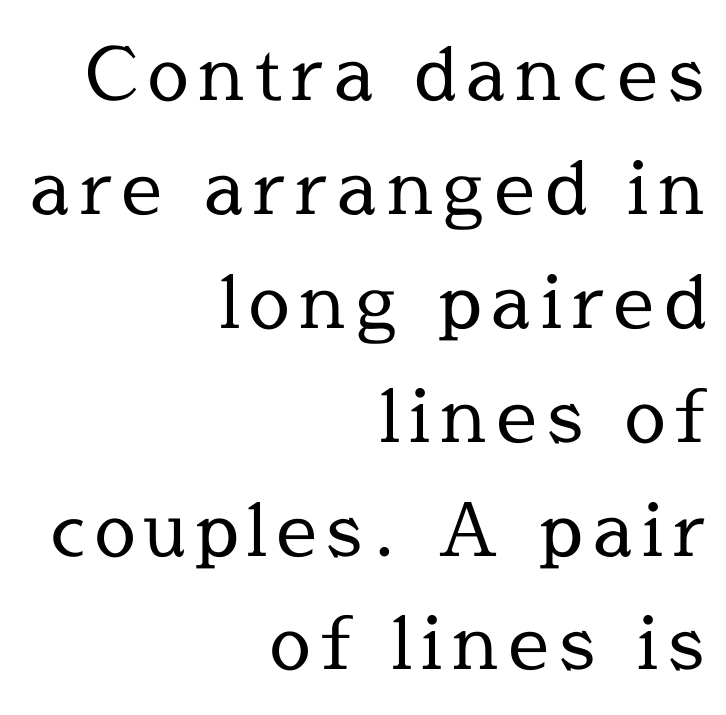
Q: Is the text bold? A: No.
Q: Is the text italic (slanted)? A: No, it is upright.
Q: Is the typeface a serif or a sans-serif typeface? A: Serif.
Q: Is the text underlined? A: No.
Q: How is the paragraph aligned? A: Right-aligned.
Q: Is the spacing between lines tight, normal or loose? A: Normal.
Q: Width (condensed, normal, or wide)? A: Normal.
Q: x-height? A: Medium.
Q: Monospaced? A: No.
